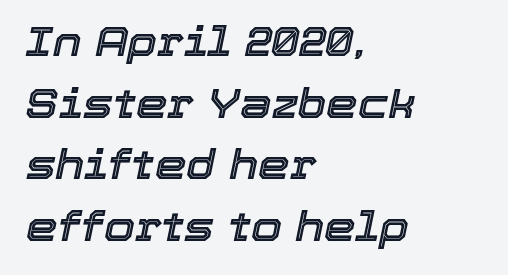
Q: Is the text italic (slanted)? A: Yes, it leans right by about 12 degrees.
Q: Is the text underlined? A: No.
Q: How is the paragraph aligned? A: Left-aligned.
Q: Is the spacing between letters normal or unusually wide? A: Normal.
Q: Is the spacing between lines tight, normal or loose? A: Normal.
Q: Width (condensed, normal, or wide)? A: Normal.
Q: x-height? A: Medium.
Q: Monospaced? A: No.
